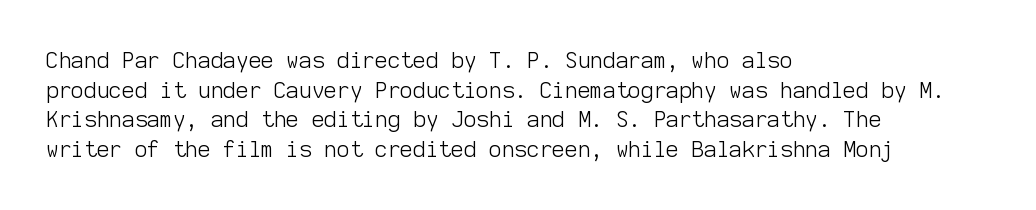
The image shows 22 px text type, upright; set left-aligned, normal line spacing (1.35x), normal letter spacing, not underlined.
